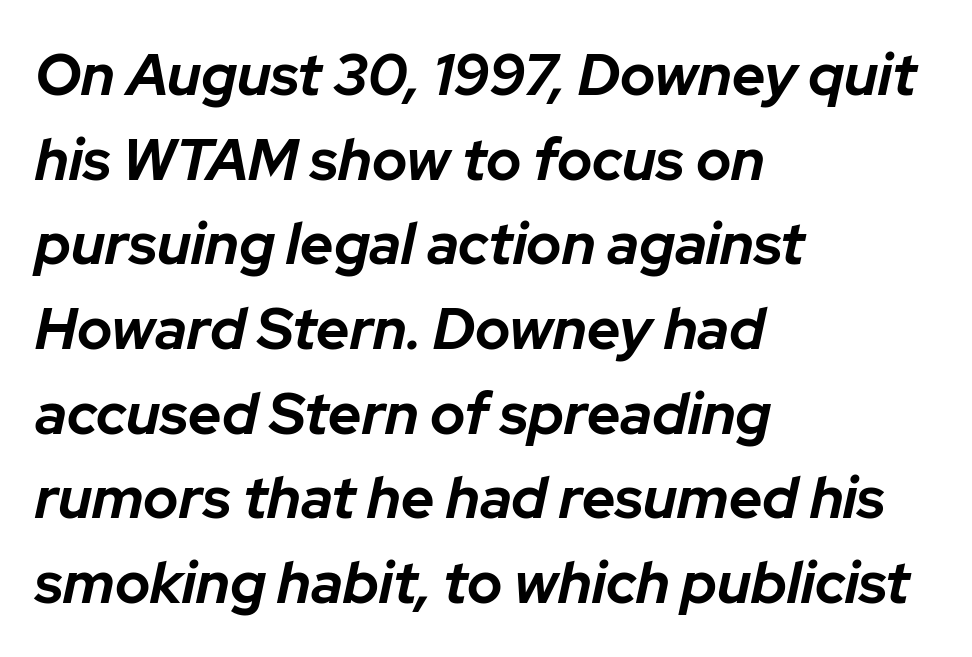
Baseline-to-baseline distance is the conventional proportion of letter height. The strokes are fattened all the way to bold. You could not count columns in this text — the font is proportionally spaced. Honestly, the letter spacing is just normal — you wouldn't notice it.
